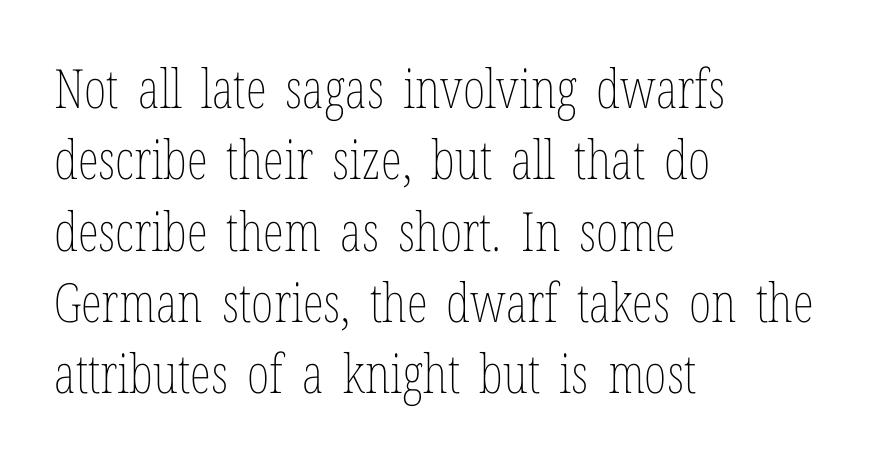
The image shows 54 px thin, condensed type, upright; set left-aligned, normal line spacing (1.32x), normal letter spacing, not underlined; low stroke contrast and a medium x-height.
